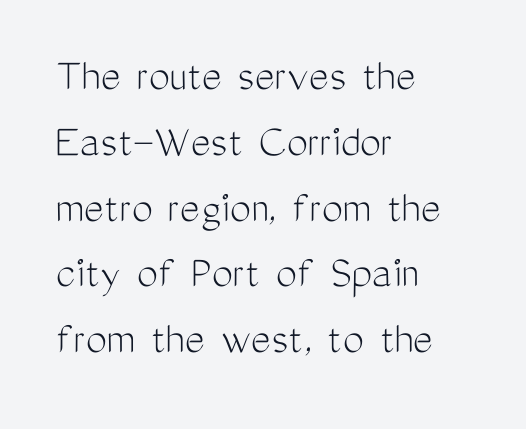
Stems here are at most as thick as an everyday book face. Grotesque or geometric, the face here clearly has no serifs. Varying glyph widths throughout — classic text-font behaviour. The lines are quadded left. No italicization has been applied; the sample stays upright. Check under the words: just untouched page.
